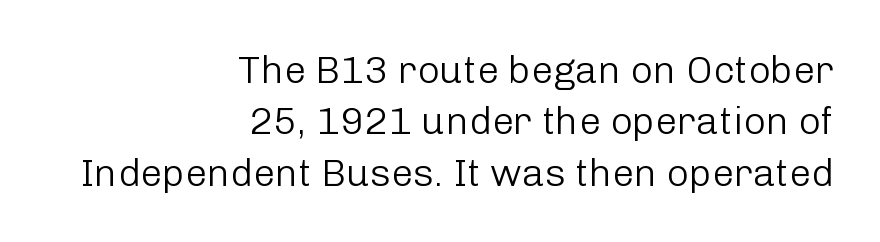
Note: no serifs on the glyphs. The space directly below the letters is spotless. Rendered with straight, roman letterforms. Compared with typical paragraphs, the rows here are spaced about the same. The passage shown is typed in a proportional face where columns would drift. Layout note: lines flush right.
